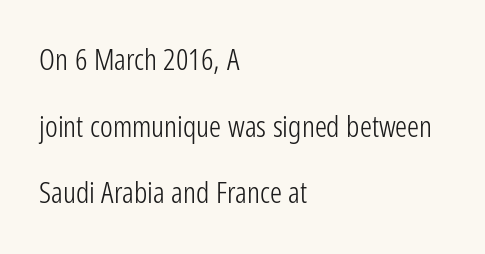
Q: Is the text bold? A: No.
Q: Is the text italic (slanted)? A: No, it is upright.
Q: Is the typeface a serif or a sans-serif typeface? A: Sans-serif.
Q: Is the text underlined? A: No.
Q: How is the paragraph aligned? A: Left-aligned.
Q: Is the spacing between letters normal or unusually wide? A: Normal.
Q: Is the spacing between lines tight, normal or loose? A: Loose.
Q: Width (condensed, normal, or wide)? A: Condensed.
Q: Stroke contrast? A: Low.
Q: x-height? A: Medium.
Q: Monospaced? A: No.
